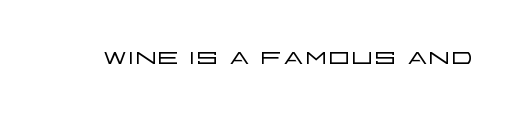
{"serif": "no", "italic": "no", "bold": "no", "weight": "light", "width": "wide", "stroke_contrast": "low", "x_height": "large", "monospaced": "no", "underline": "no", "letter_spacing": "normal", "letter_spacing_em": 0.0, "glyph_px": 34}
